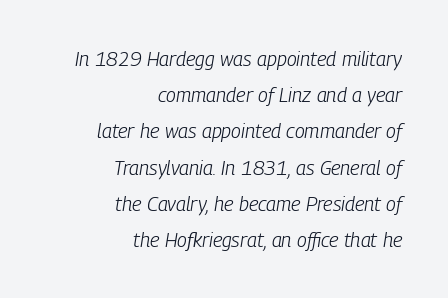
{"italic": "yes", "lean": "right", "slant_degrees": 9, "bold": "no", "underline": "no", "align": "right", "line_spacing_ratio": 1.81, "letter_spacing": "normal", "letter_spacing_em": 0.0, "glyph_px": 20}
